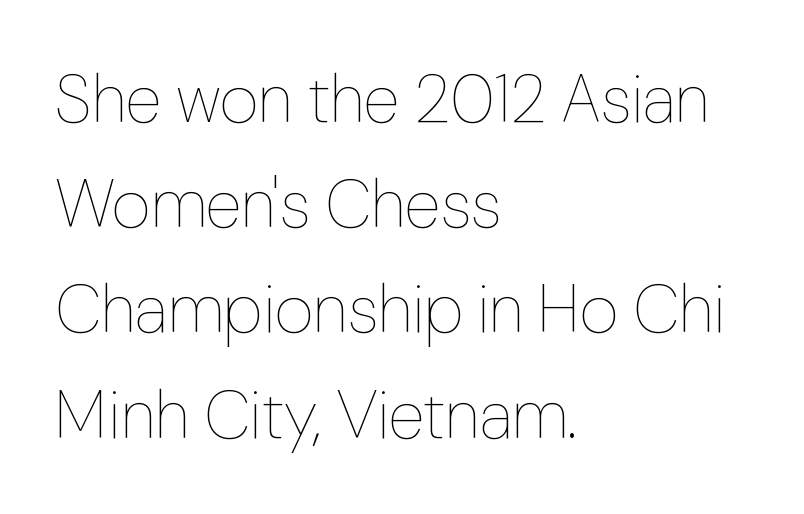
The image shows 67 px thin type, upright; set left-aligned, normal line spacing (1.57x), normal letter spacing, not underlined; low stroke contrast and a medium x-height.
